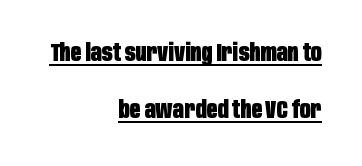
The image shows 24 px bold type, upright; set right-aligned, loose line spacing (2.38x), normal letter spacing, underlined.
